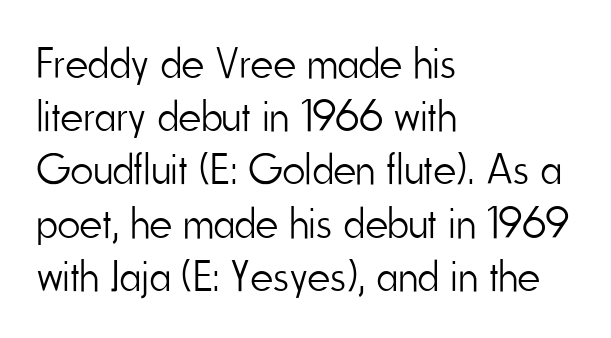
{"serif": "no", "italic": "no", "bold": "no", "weight": "light", "width": "condensed", "stroke_contrast": "low", "x_height": "small", "monospaced": "no", "underline": "no", "align": "left", "line_spacing_ratio": 1.21, "letter_spacing": "normal", "letter_spacing_em": 0.0, "glyph_px": 44}
